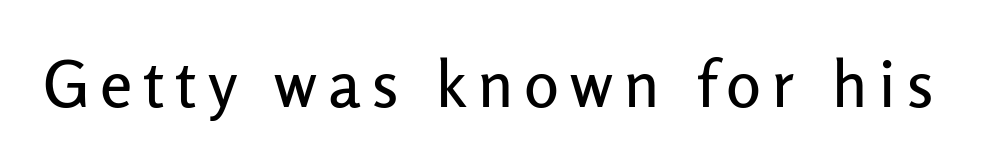
Q: Is the text italic (slanted)? A: No, it is upright.
Q: Is the typeface a serif or a sans-serif typeface? A: Sans-serif.
Q: Is the text underlined? A: No.
Q: Width (condensed, normal, or wide)? A: Normal.
Q: Stroke contrast? A: Low.
Q: x-height? A: Medium.
Q: Monospaced? A: No.
